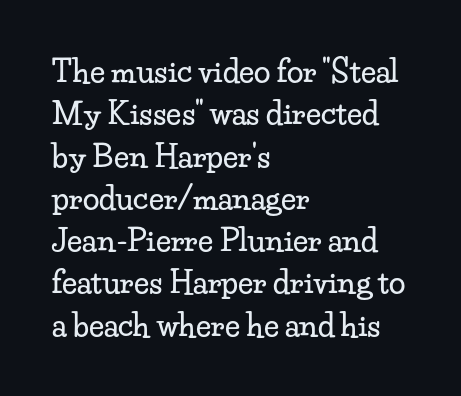
{"serif": "yes", "italic": "no", "width": "wide", "stroke_contrast": "low", "x_height": "small", "monospaced": "no", "underline": "no", "align": "left", "line_spacing": "normal", "line_spacing_ratio": 1.41, "letter_spacing": "normal", "letter_spacing_em": 0.0, "glyph_px": 30}
